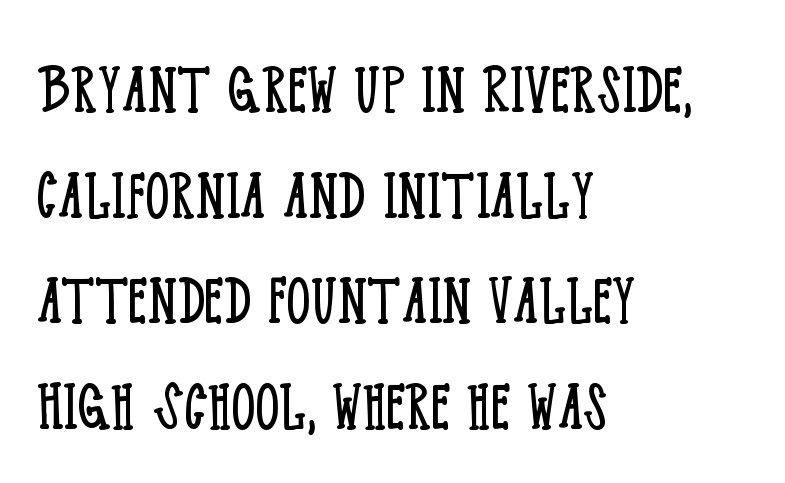
{"serif": "yes", "italic": "no", "bold": "no", "weight": "light", "width": "condensed", "stroke_contrast": "low", "x_height": "large", "monospaced": "no", "underline": "no", "align": "left", "line_spacing": "normal", "line_spacing_ratio": 1.39, "letter_spacing": "normal", "letter_spacing_em": 0.0, "glyph_px": 76}
